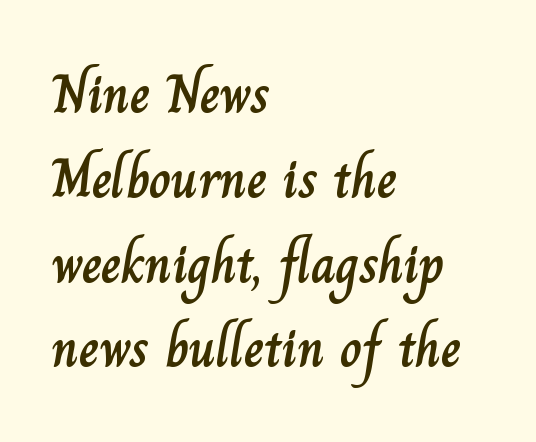
{"width": "normal", "stroke_contrast": "low", "x_height": "small", "monospaced": "no", "underline": "no", "align": "left", "line_spacing": "normal", "line_spacing_ratio": 1.57, "letter_spacing": "normal", "letter_spacing_em": 0.0, "glyph_px": 54}
